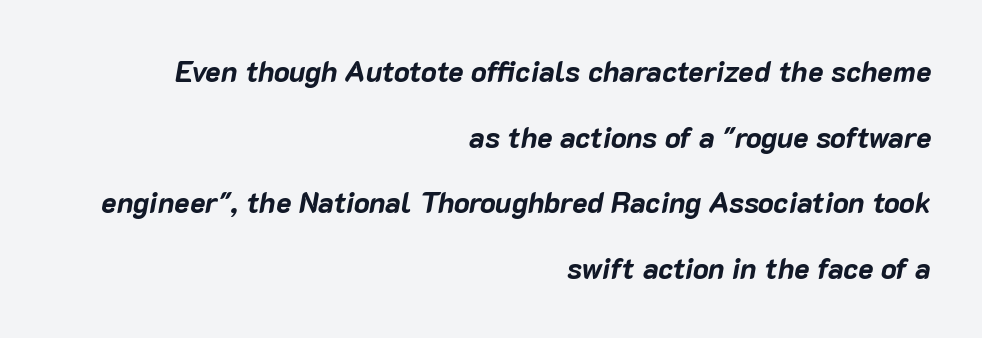
Spacing between characters is what you'd get straight out of the box. Which margin do the lines hug? The right one — the left edge is uneven. Do the characters align in a grid? No, the font is proportional. Looking at the ascenders, they clearly lean. Lines of text with bare space underneath. This is heavy type, rendered in bold.
